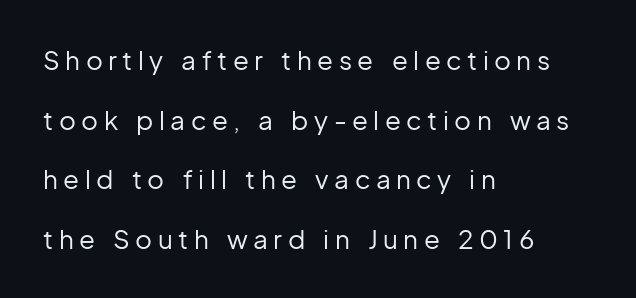
Q: Is the text bold? A: No.
Q: Is the text italic (slanted)? A: No, it is upright.
Q: Is the text underlined? A: No.
Q: How is the paragraph aligned? A: Left-aligned.
Q: Is the spacing between letters normal or unusually wide? A: Unusually wide.
Q: Is the spacing between lines tight, normal or loose? A: Loose.
